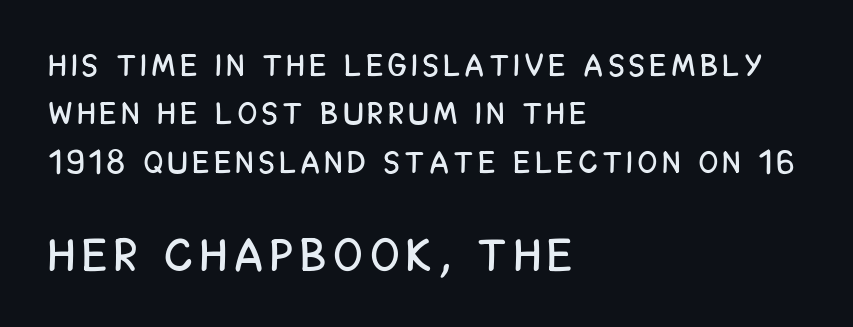
The image shows 46 px condensed sans-serif type, upright; set left-aligned, normal line spacing (1.56x), not underlined; the second (bottom) block is 1.48x larger; low stroke contrast and a large x-height.
